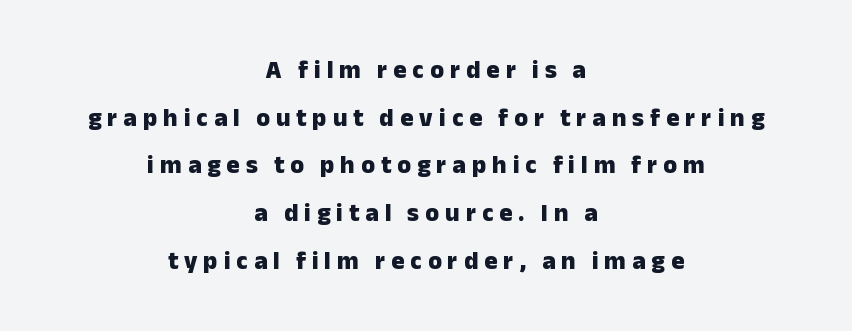
Q: Is the text bold? A: Yes.
Q: Is the text italic (slanted)? A: No, it is upright.
Q: Is the text underlined? A: No.
Q: How is the paragraph aligned? A: Centered.
Q: Is the spacing between letters normal or unusually wide? A: Unusually wide.
Q: Is the spacing between lines tight, normal or loose? A: Loose.
